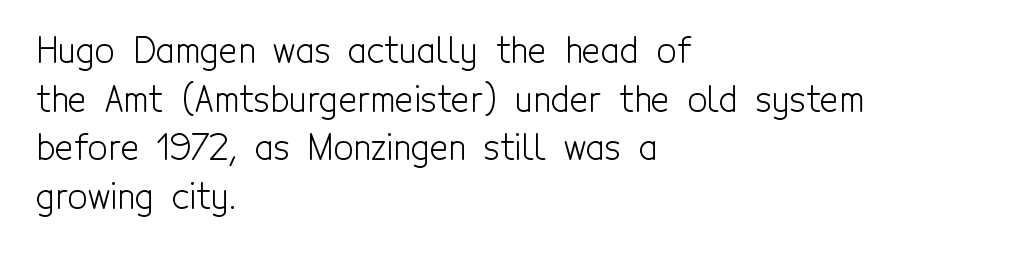
The image shows 35 px light, condensed sans-serif type, upright; set left-aligned, normal line spacing (1.39x), normal letter spacing, not underlined; a medium x-height.
